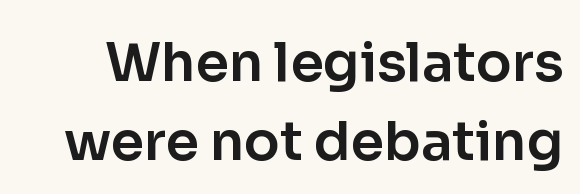
Vertical strokes here are truly vertical. The glyphs in this specimen are sans serif. Each row of text sits above clean, open space. The tracking reads as untouched default to a designer's eye.
